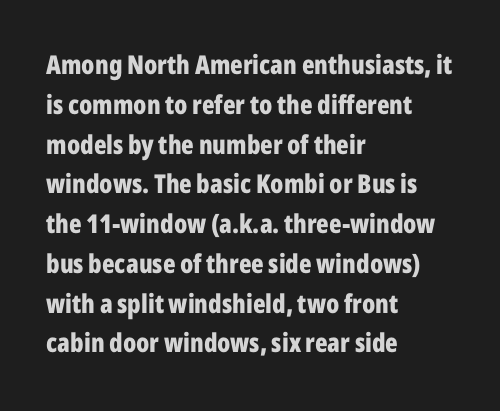
Plenty of ink on the page — the face is bold. Vertical spacing — default. Descenders hang freely into open space. All the whitespace from short lines collects on the right. This rendering leaves character spacing at its baseline value. Do the letters lean? They stand straight.
